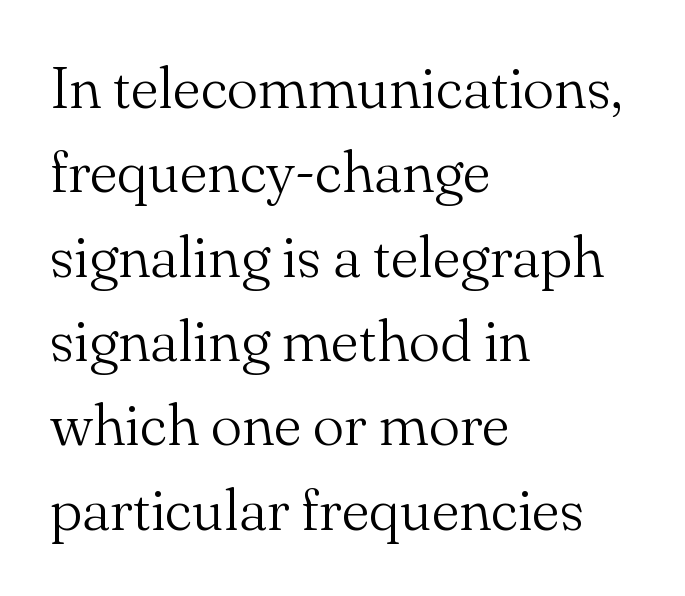
{"serif": "yes", "italic": "no", "bold": "no", "weight": "light", "width": "normal", "stroke_contrast": "medium", "x_height": "small", "monospaced": "no", "underline": "no", "align": "left", "line_spacing": "normal", "line_spacing_ratio": 1.43, "letter_spacing": "normal", "letter_spacing_em": 0.0, "glyph_px": 59}
